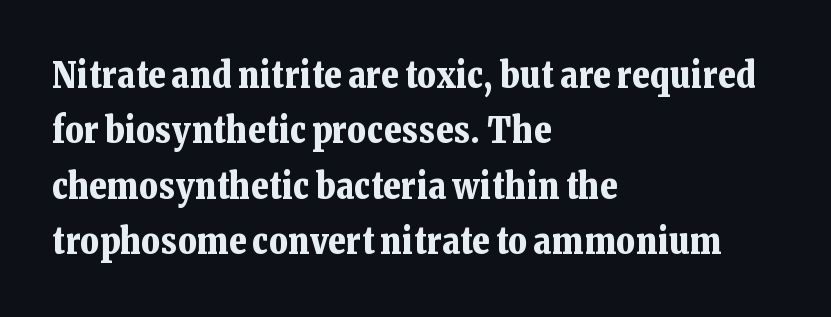
The image shows 36 px bold serif type, upright; set left-aligned, normal line spacing (1.54x), normal letter spacing, not underlined; low stroke contrast and a medium x-height.
